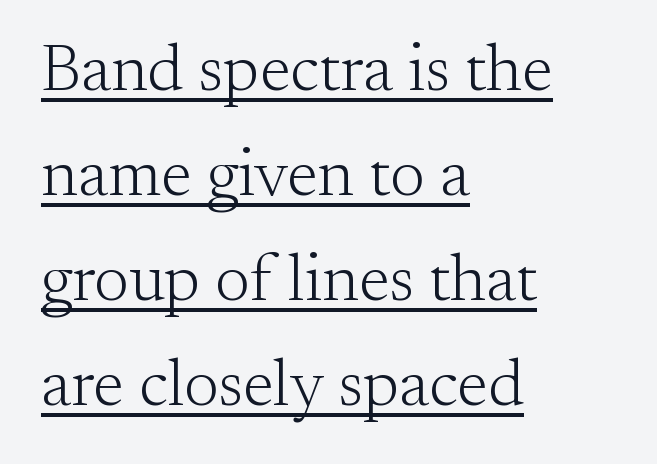
Q: Is the text bold? A: No.
Q: Is the text italic (slanted)? A: No, it is upright.
Q: Is the typeface a serif or a sans-serif typeface? A: Serif.
Q: Is the text underlined? A: Yes.
Q: How is the paragraph aligned? A: Left-aligned.
Q: Is the spacing between letters normal or unusually wide? A: Normal.
Q: Is the spacing between lines tight, normal or loose? A: Normal.
Q: Width (condensed, normal, or wide)? A: Normal.
Q: Stroke contrast? A: Medium.
Q: x-height? A: Small.
Q: Monospaced? A: No.
